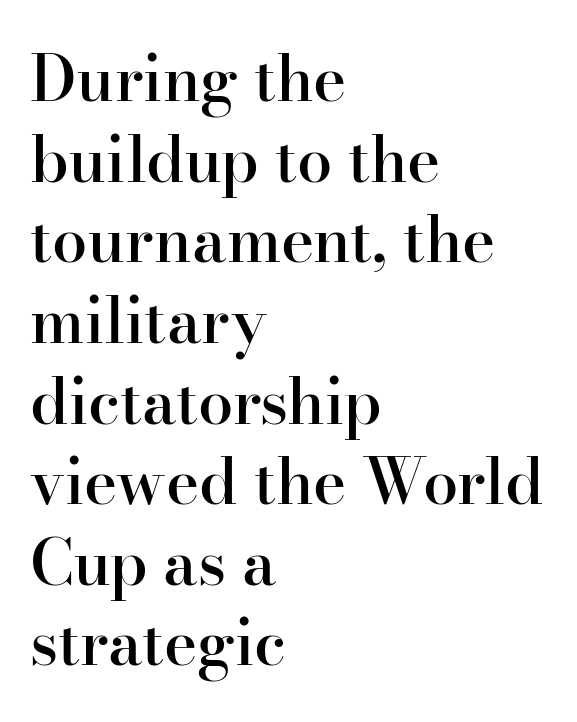
The letters are semibold — heavier than regular but short of a full bold. Rule under the text: the space is simply empty. Letter spacing: default. Notice how the passage keeps a crisp vertical edge on the left only. In terms of leading, this rendering sits right in the middle. Is there any slant? The stems are plumb.
